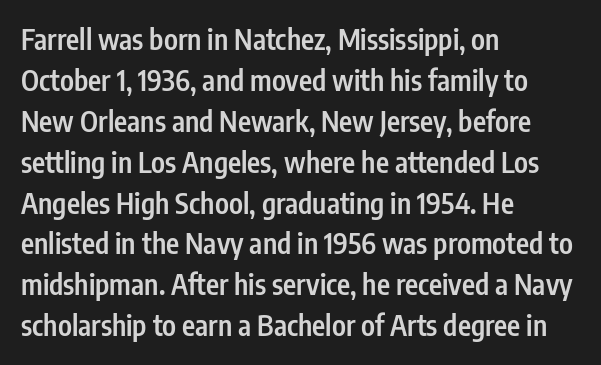
Q: Is the text bold? A: Semi-bold.
Q: Is the text italic (slanted)? A: No, it is upright.
Q: Is the typeface a serif or a sans-serif typeface? A: Sans-serif.
Q: Is the text underlined? A: No.
Q: How is the paragraph aligned? A: Left-aligned.
Q: Is the spacing between letters normal or unusually wide? A: Normal.
Q: Is the spacing between lines tight, normal or loose? A: Normal.
Q: Width (condensed, normal, or wide)? A: Condensed.
Q: Stroke contrast? A: Low.
Q: x-height? A: Medium.
Q: Monospaced? A: No.
